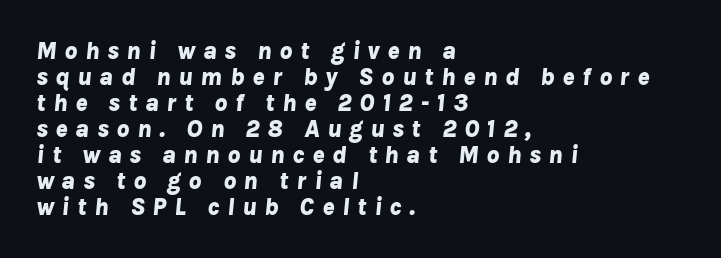
The rag falls on the right side of this text block. The space between consecutive lines is stingy. Students, note that the glyphs here are deliberately spaced far apart. The lettering tilts uniformly, giving the passage an italic look. Emphasis by weight is at full strength: bold. Unmarked baselines from the first word to the last.
